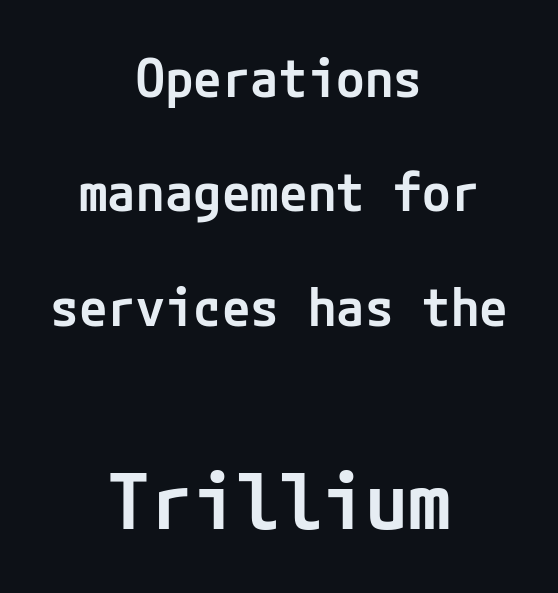
{"serif": "no", "italic": "no", "bold": "semi", "weight": "semibold", "width": "normal", "stroke_contrast": "low", "x_height": "medium", "underline": "no", "align": "center", "line_spacing": "loose", "line_spacing_ratio": 2.2, "letter_spacing": "normal", "letter_spacing_em": 0.0, "larger_block": "second", "size_ratio": 1.5, "glyph_px": 78}
